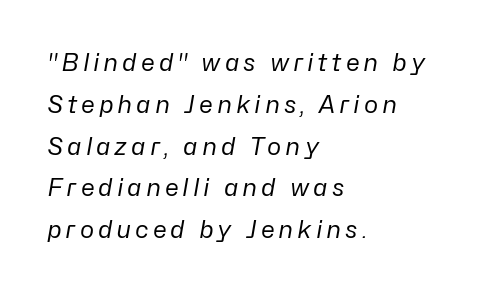
The image shows 24 px text type, italic (leaning right); set left-aligned, line spacing 1.74x, not underlined.
